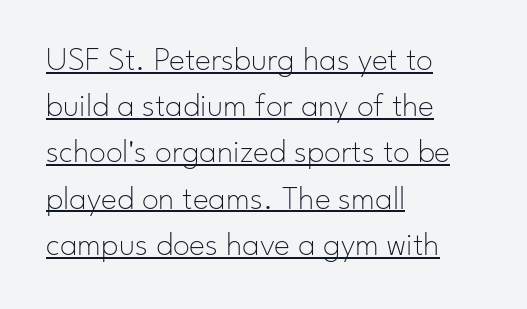
A continuous stroke trails under the words, as in a hyperlink. These lines are set flush left with a ragged right edge. Letters have the restrained weight of plain body copy at most. Looks like regular typesetting: each glyph gets only the width it needs.
